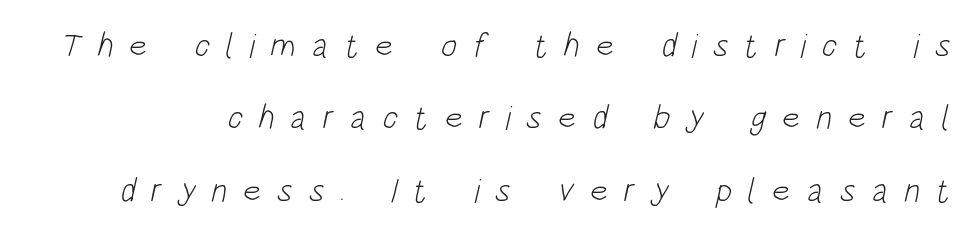
The image shows 34 px light, condensed sans-serif type; set loose line spacing (2.13x), unusually wide letter spacing (+0.46 em), not underlined; low stroke contrast and a large x-height.
